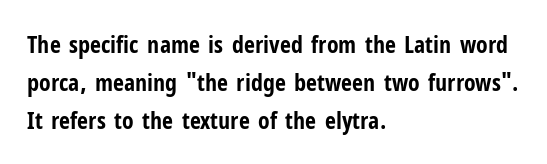
Q: Is the text bold? A: Yes.
Q: Is the text italic (slanted)? A: No, it is upright.
Q: Is the text underlined? A: No.
Q: How is the paragraph aligned? A: Left-aligned.
Q: Is the spacing between letters normal or unusually wide? A: Normal.
Q: Is the spacing between lines tight, normal or loose? A: Normal.
